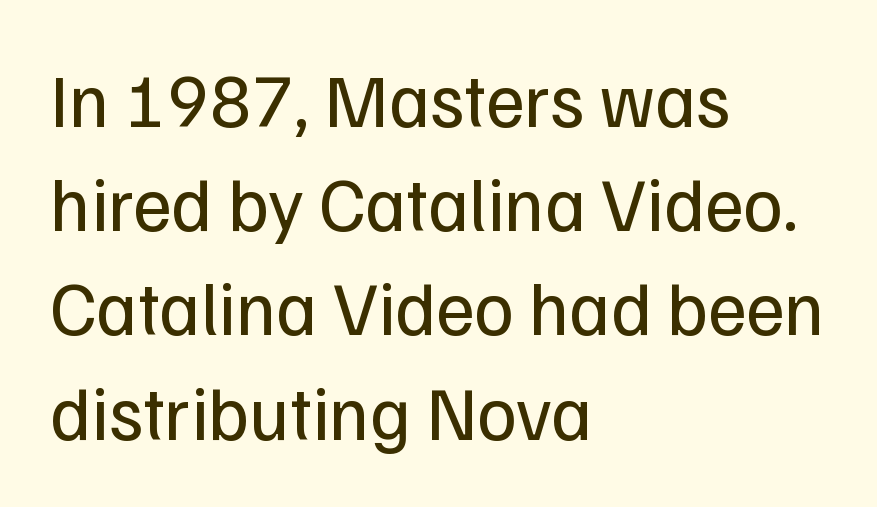
Q: Is the text bold? A: No.
Q: Is the text italic (slanted)? A: No, it is upright.
Q: Is the typeface a serif or a sans-serif typeface? A: Sans-serif.
Q: Is the text underlined? A: No.
Q: How is the paragraph aligned? A: Left-aligned.
Q: Is the spacing between letters normal or unusually wide? A: Normal.
Q: Is the spacing between lines tight, normal or loose? A: Normal.
Q: Width (condensed, normal, or wide)? A: Normal.
Q: Stroke contrast? A: Low.
Q: x-height? A: Medium.
Q: Monospaced? A: No.
